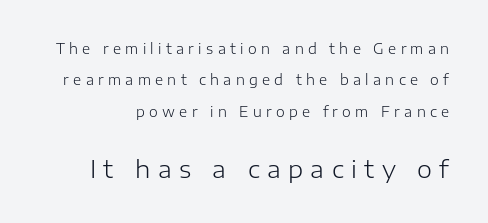
The image shows 24 px text type, upright; set loose line spacing (2.25x), unusually wide letter spacing (+0.31 em), not underlined; the second (bottom) block is 1.71x larger.
